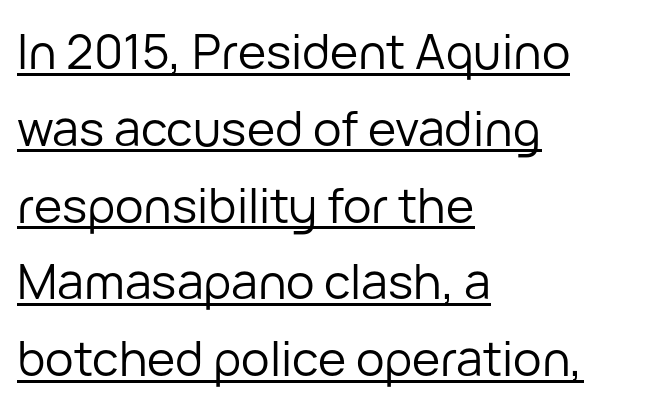
Q: Is the text bold? A: No.
Q: Is the text italic (slanted)? A: No, it is upright.
Q: Is the typeface a serif or a sans-serif typeface? A: Sans-serif.
Q: Is the text underlined? A: Yes.
Q: How is the paragraph aligned? A: Left-aligned.
Q: Is the spacing between letters normal or unusually wide? A: Normal.
Q: Is the spacing between lines tight, normal or loose? A: Normal.
Q: Width (condensed, normal, or wide)? A: Normal.
Q: Stroke contrast? A: Low.
Q: x-height? A: Medium.
Q: Monospaced? A: No.
